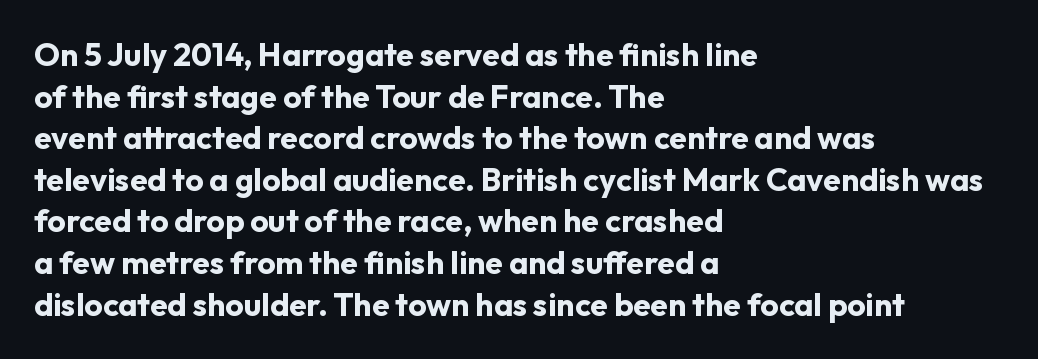
Q: Is the text bold? A: Yes.
Q: Is the text italic (slanted)? A: No, it is upright.
Q: Is the typeface a serif or a sans-serif typeface? A: Sans-serif.
Q: Is the text underlined? A: No.
Q: How is the paragraph aligned? A: Left-aligned.
Q: Is the spacing between letters normal or unusually wide? A: Normal.
Q: Is the spacing between lines tight, normal or loose? A: Normal.
Q: Width (condensed, normal, or wide)? A: Normal.
Q: Stroke contrast? A: Low.
Q: x-height? A: Medium.
Q: Monospaced? A: No.
